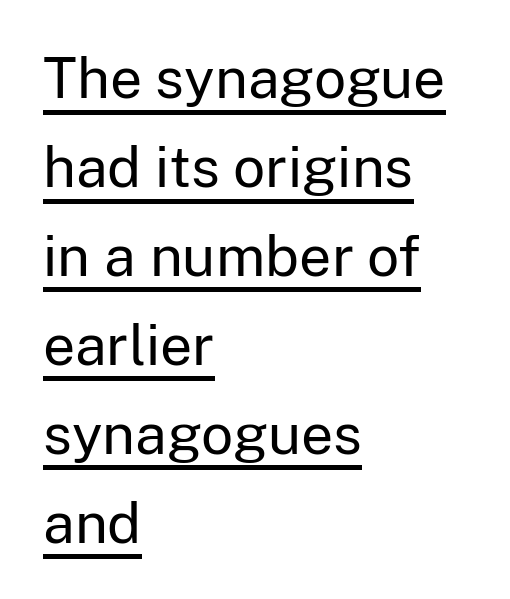
The image shows 57 px regular-weight sans-serif type, upright; set left-aligned, normal line spacing (1.56x), normal letter spacing, underlined; low stroke contrast and a medium x-height.
